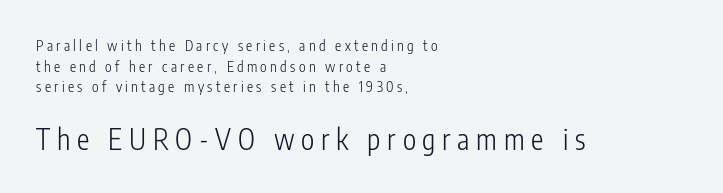
Q: Is the text bold? A: No.
Q: Is the text italic (slanted)? A: No, it is upright.
Q: Is the typeface a serif or a sans-serif typeface? A: Sans-serif.
Q: Is the text underlined? A: No.
Q: How is the paragraph aligned? A: Left-aligned.
Q: Is the spacing between letters normal or unusually wide? A: Unusually wide.
Q: Is the spacing between lines tight, normal or loose? A: Normal.
Q: Which block of text is set in a larger size, the first (top) or the second (bottom)? A: The second (bottom) one.
Q: Width (condensed, normal, or wide)? A: Condensed.
Q: Stroke contrast? A: Low.
Q: x-height? A: Medium.
Q: Monospaced? A: No.
